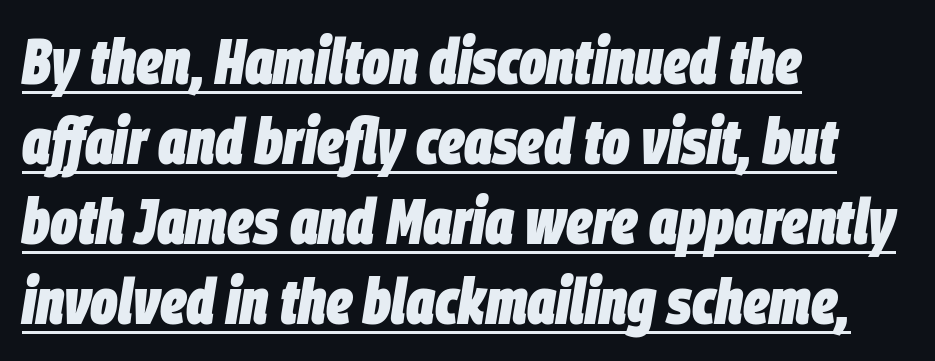
The image shows 64 px heavy, condensed type, italic (leaning right); set left-aligned, normal line spacing (1.25x), normal letter spacing, underlined; low stroke contrast and a large x-height.
